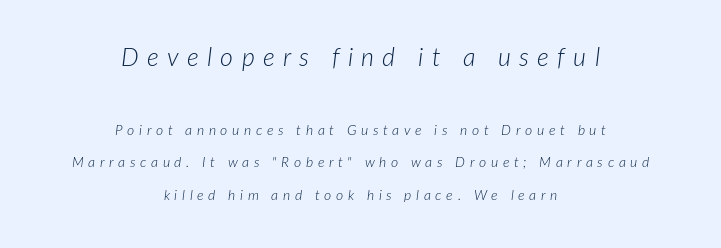
{"italic": "yes", "lean": "right", "slant_degrees": 7, "bold": "no", "underline": "no", "align": "center", "line_spacing": "loose", "line_spacing_ratio": 2.32, "letter_spacing": "wide", "letter_spacing_em": 0.33, "larger_block": "first", "size_ratio": 1.79, "glyph_px": 25}
